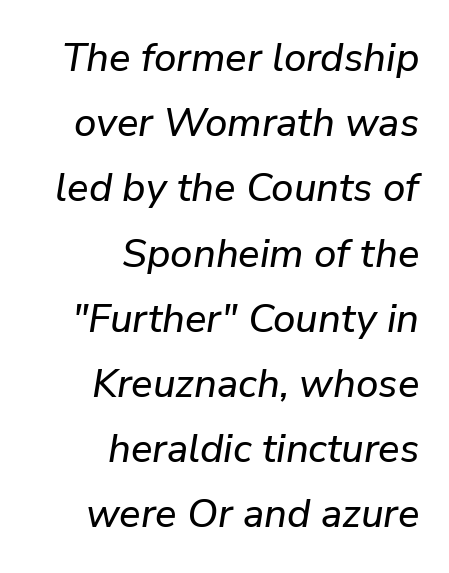
The image shows 40 px text type, italic (leaning right); set right-aligned, normal line spacing (1.63x), normal letter spacing, not underlined; low stroke contrast and a medium x-height.
